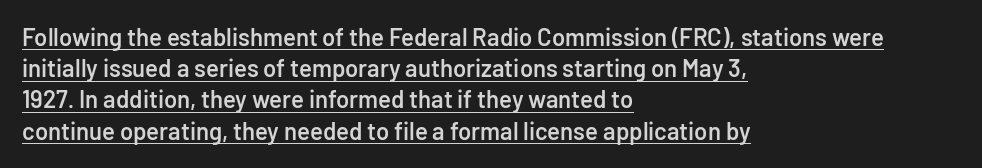
Q: Is the text bold? A: Semi-bold.
Q: Is the text italic (slanted)? A: No, it is upright.
Q: Is the text underlined? A: Yes.
Q: How is the paragraph aligned? A: Left-aligned.
Q: Is the spacing between letters normal or unusually wide? A: Normal.
Q: Is the spacing between lines tight, normal or loose? A: Normal.
